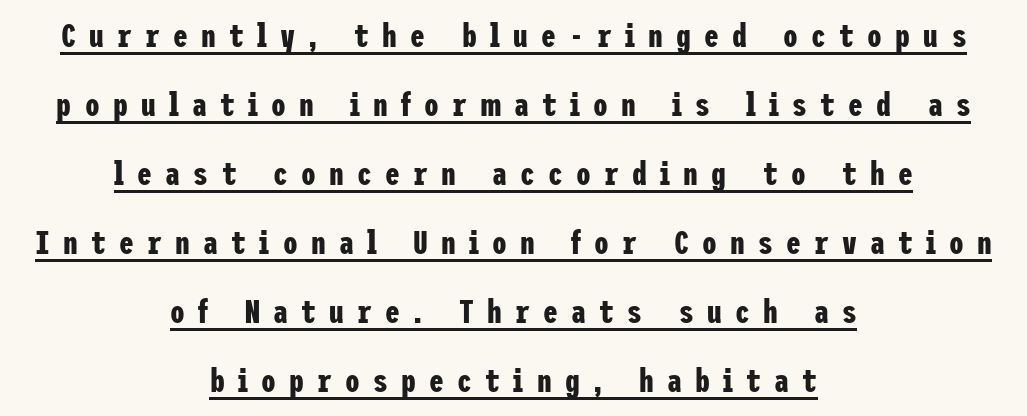
Is the block centered? Yes — each line is placed symmetrically about the middle. The designer went with a sans here, leaving each stem footless. Notice how the stems are strictly vertical — no italics here. Weight: bold.
